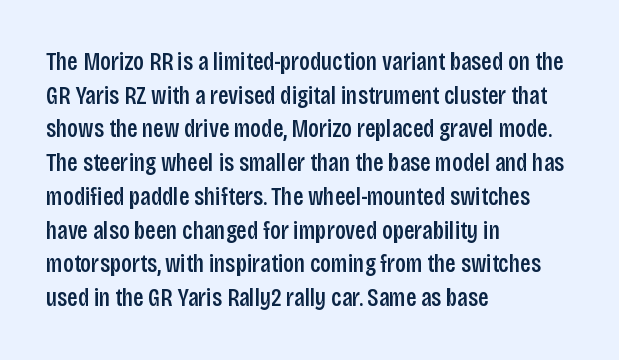
{"italic": "no", "bold": "semi", "underline": "no", "align": "left", "line_spacing": "normal", "line_spacing_ratio": 1.35, "letter_spacing": "normal", "letter_spacing_em": 0.0, "glyph_px": 25}
